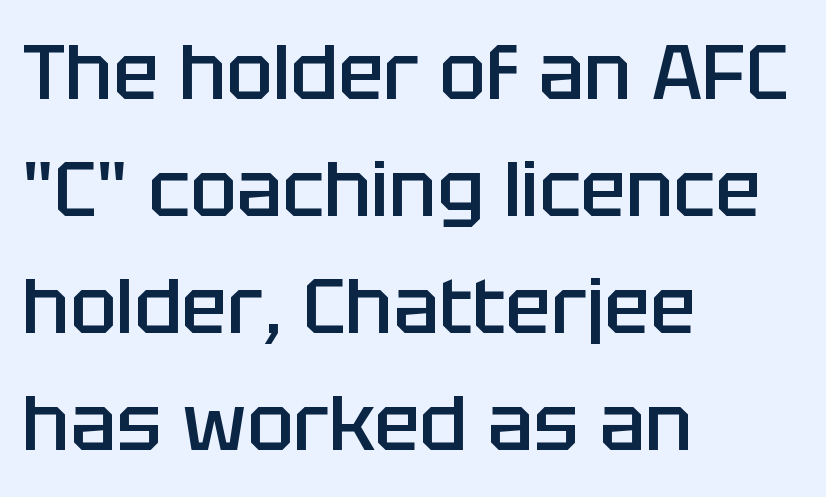
Spacing verdict: proportional, widths tailored to each character. No word sits above an underline. Left-aligned paragraph, ragged on the right. Students, observe: this is what conventionally led text looks like. The lettering stays uniformly vertical, giving the passage a roman look. Letterform terminals end flat and unadorned throughout the passage.
